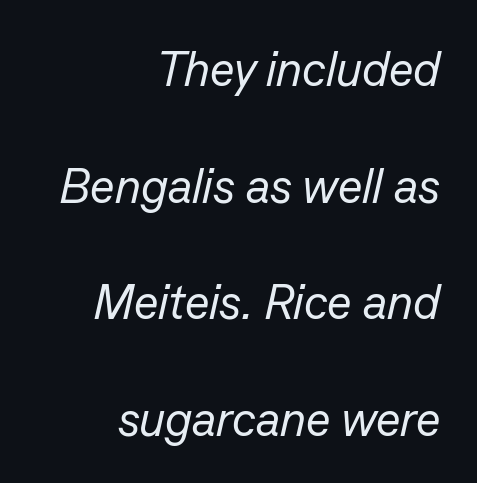
Q: Is the text bold? A: No.
Q: Is the text italic (slanted)? A: Yes, it leans right by about 13 degrees.
Q: Is the text underlined? A: No.
Q: How is the paragraph aligned? A: Right-aligned.
Q: Is the spacing between letters normal or unusually wide? A: Normal.
Q: Is the spacing between lines tight, normal or loose? A: Loose.
Q: Width (condensed, normal, or wide)? A: Normal.
Q: Stroke contrast? A: Low.
Q: x-height? A: Medium.
Q: Monospaced? A: No.
